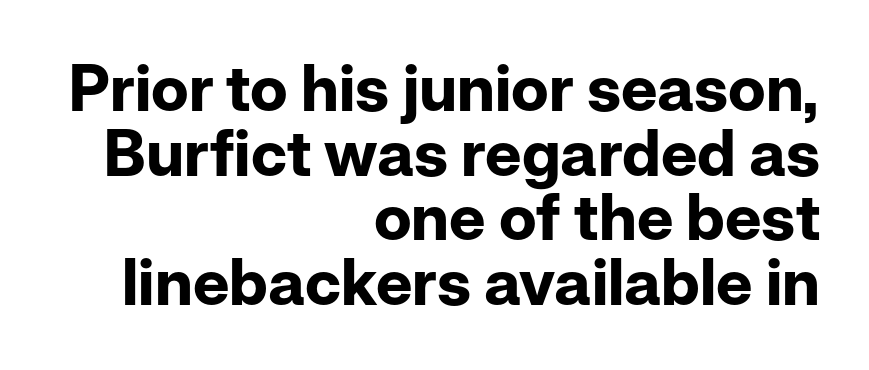
{"serif": "no", "italic": "no", "bold": "yes", "weight": "bold", "width": "normal", "stroke_contrast": "low", "x_height": "medium", "monospaced": "no", "underline": "no", "align": "right", "line_spacing": "tight", "line_spacing_ratio": 1.01, "letter_spacing": "normal", "letter_spacing_em": 0.0, "glyph_px": 64}
